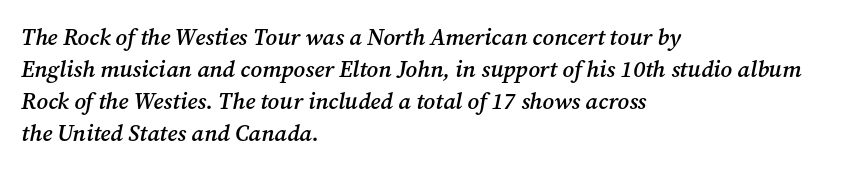
{"italic": "yes", "lean": "right", "slant_degrees": 12, "bold": "semi", "underline": "no", "align": "left", "line_spacing": "normal", "line_spacing_ratio": 1.39, "letter_spacing": "normal", "letter_spacing_em": 0.0, "glyph_px": 23}
